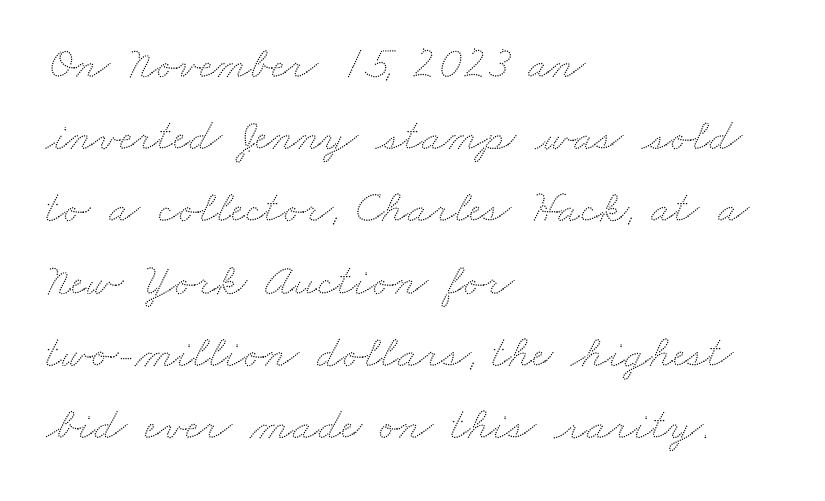
The image shows 46 px wide type; set left-aligned, normal line spacing (1.57x), normal letter spacing, not underlined; low stroke contrast and a small x-height.
